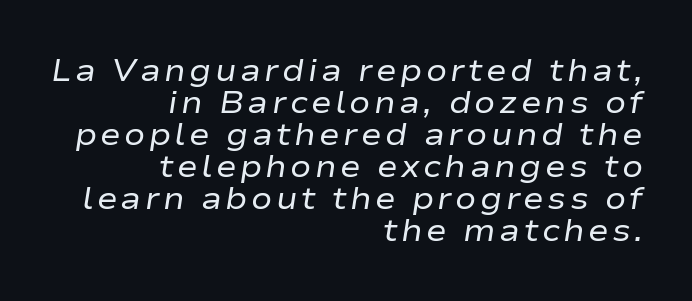
The image shows 31 px regular-weight, wide type, italic (leaning right); set right-aligned, tight line spacing (1.03x), not underlined; low stroke contrast and a medium x-height.
